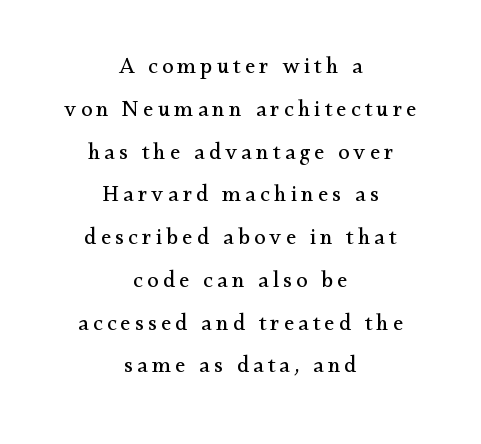
Compared with a flush-left layout, this one balances lines on the center instead. This is roman type, the default non-slanted kind. Rule under the text: the space is simply empty. Weight: in the light-to-regular range.
